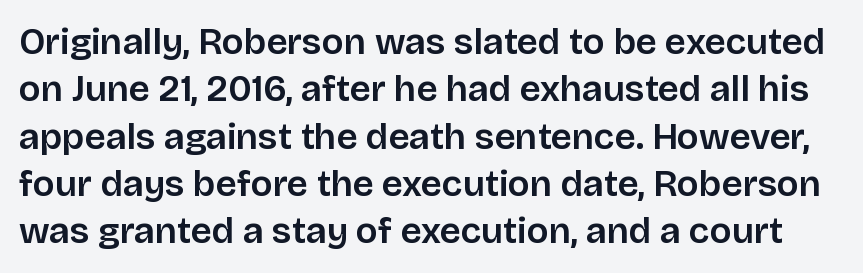
Italic: no, the glyphs are upright roman. The vertical gap from one line to the next is medium. Is this a sans? Yes — the strokes have no serifs. Default kerning and tracking; the words read as compact shapes. The area under the type is left untouched.
